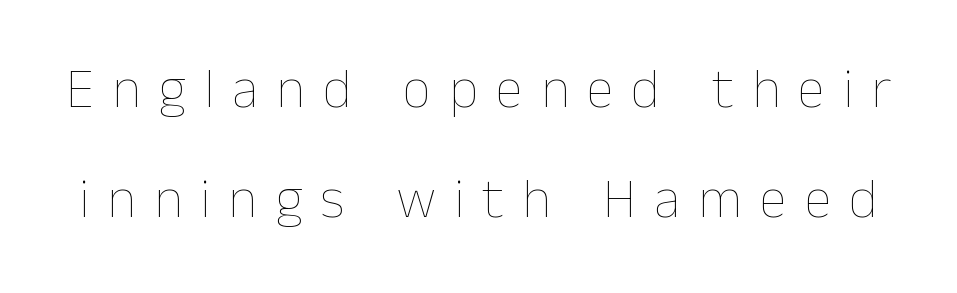
Successive baselines arrive slowly, with a big drop between each. The letters are spread apart with noticeably loose tracking. Does the lettering tilt? It doesn't — this is upright. Check the space under the baseline: it is left empty. Note the varied advance widths — an 'i' is clearly narrower than an 'm'.
